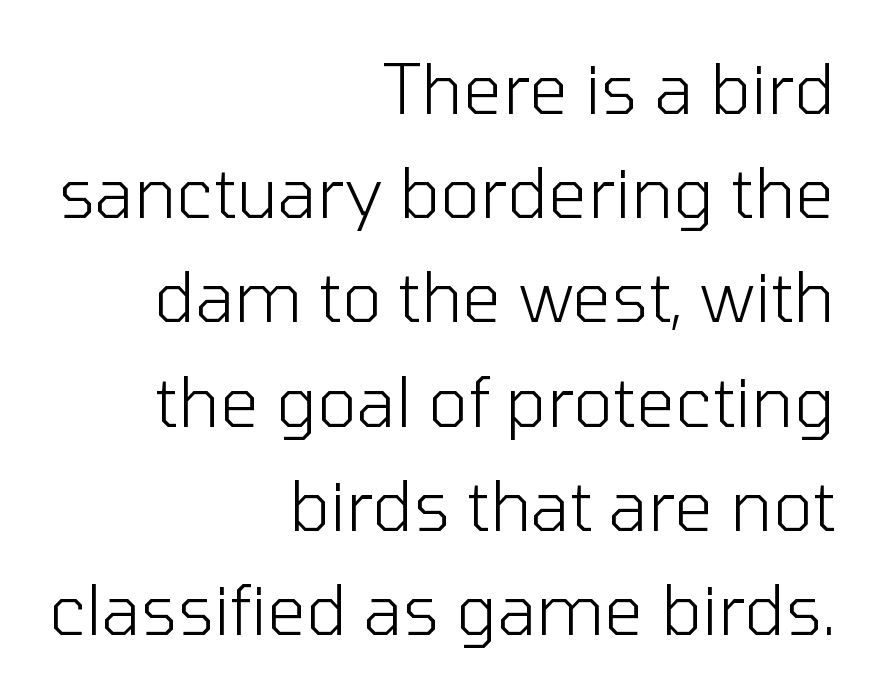
{"serif": "no", "italic": "no", "bold": "no", "weight": "light", "width": "normal", "stroke_contrast": "low", "x_height": "medium", "monospaced": "no", "underline": "no", "align": "right", "line_spacing": "normal", "line_spacing_ratio": 1.51, "letter_spacing": "normal", "letter_spacing_em": 0.0, "glyph_px": 69}
